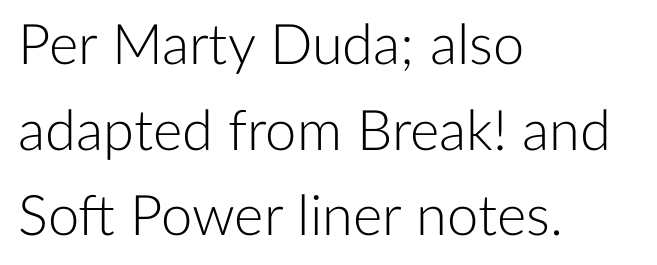
Q: Is the text bold? A: No.
Q: Is the text italic (slanted)? A: No, it is upright.
Q: Is the typeface a serif or a sans-serif typeface? A: Sans-serif.
Q: Is the text underlined? A: No.
Q: How is the paragraph aligned? A: Left-aligned.
Q: Is the spacing between letters normal or unusually wide? A: Normal.
Q: Is the spacing between lines tight, normal or loose? A: Normal.
Q: Width (condensed, normal, or wide)? A: Normal.
Q: Stroke contrast? A: Low.
Q: x-height? A: Medium.
Q: Monospaced? A: No.
